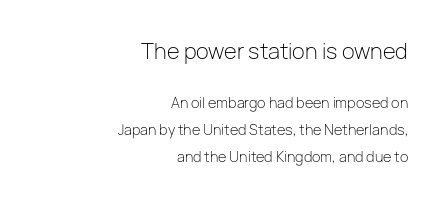
The image shows 21 px text type, upright; set right-aligned, loose line spacing (1.93x), normal letter spacing, not underlined; the first (top) block is 1.5x larger.
